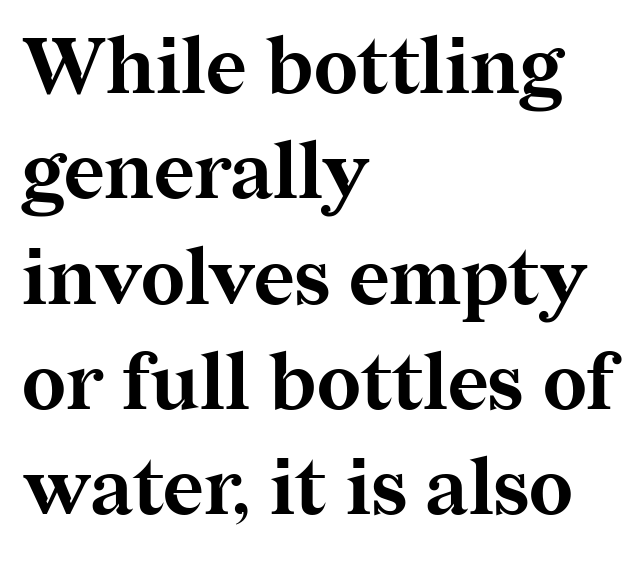
Serifs: yes, visible at the terminals of the letterforms. Think of a printed novel: that variable character pitch is what you see here. The face used here has the dense, thick strokes of a bold. Casual observation: everything's shoved over to the left.
